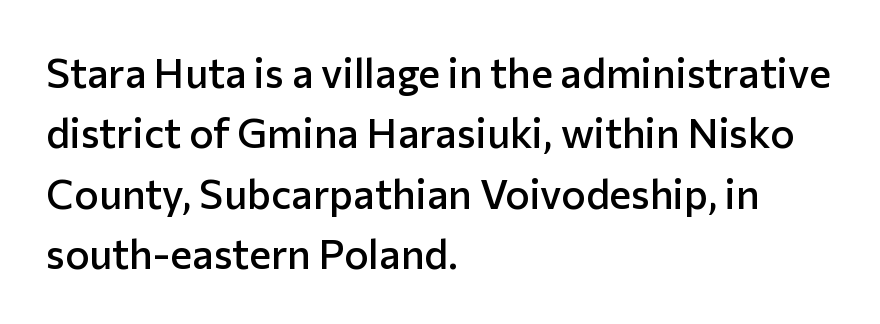
The image shows 41 px semibold sans-serif type, upright; set left-aligned, normal line spacing (1.47x), normal letter spacing, not underlined; low stroke contrast and a medium x-height.
